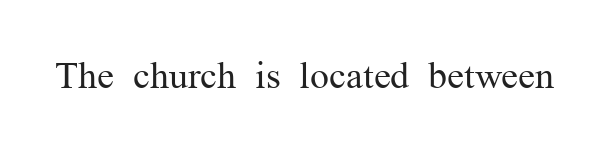
The image shows 38 px regular-weight serif type, upright; set normal letter spacing, not underlined; medium stroke contrast and a medium x-height.
